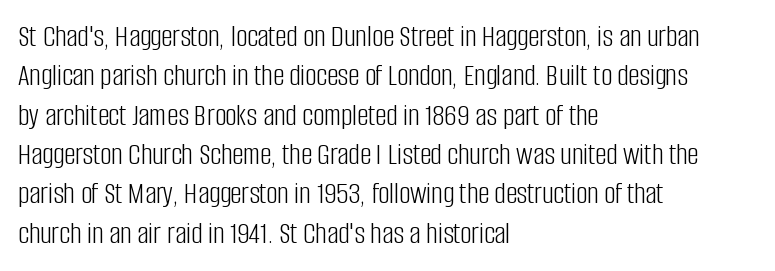
{"serif": "no", "italic": "no", "bold": "no", "weight": "light", "width": "condensed", "stroke_contrast": "low", "x_height": "large", "monospaced": "no", "underline": "no", "align": "left", "line_spacing": "normal", "line_spacing_ratio": 1.27, "letter_spacing": "normal", "letter_spacing_em": 0.0, "glyph_px": 31}
